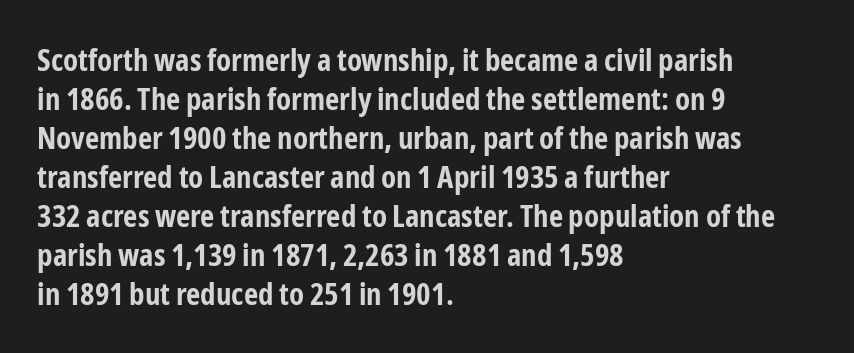
The image shows 31 px bold, condensed sans-serif type, upright; set left-aligned, normal line spacing (1.26x), normal letter spacing, not underlined; low stroke contrast and a medium x-height.
